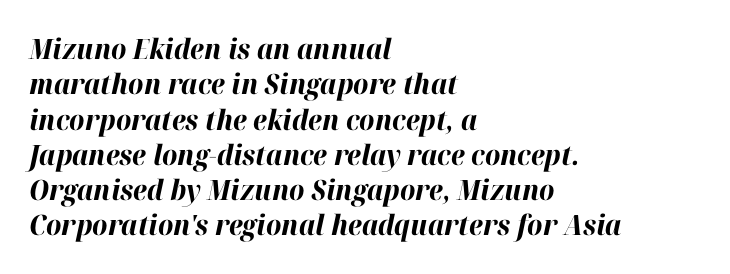
Q: Is the text bold? A: Yes.
Q: Is the text italic (slanted)? A: Yes, it leans right by about 12 degrees.
Q: Is the text underlined? A: No.
Q: How is the paragraph aligned? A: Left-aligned.
Q: Is the spacing between letters normal or unusually wide? A: Normal.
Q: Is the spacing between lines tight, normal or loose? A: Normal.
Q: Width (condensed, normal, or wide)? A: Normal.
Q: Stroke contrast? A: High.
Q: x-height? A: Medium.
Q: Monospaced? A: No.
